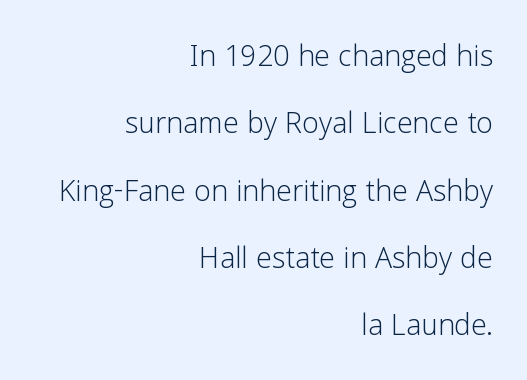
{"serif": "no", "italic": "no", "bold": "no", "weight": "light", "width": "normal", "stroke_contrast": "low", "x_height": "medium", "monospaced": "no", "underline": "no", "align": "right", "line_spacing_ratio": 1.77, "letter_spacing": "normal", "letter_spacing_em": 0.0, "glyph_px": 38}
